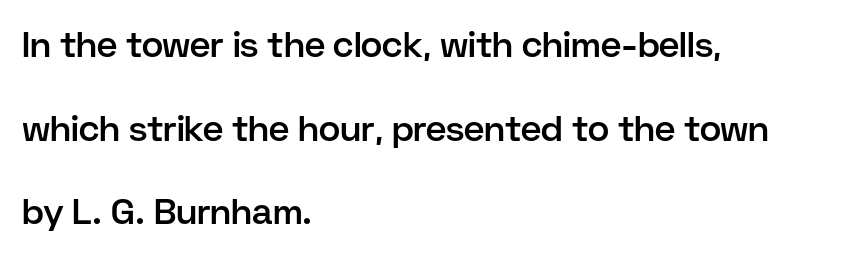
Q: Is the text bold? A: Semi-bold.
Q: Is the text italic (slanted)? A: No, it is upright.
Q: Is the typeface a serif or a sans-serif typeface? A: Sans-serif.
Q: Is the text underlined? A: No.
Q: How is the paragraph aligned? A: Left-aligned.
Q: Is the spacing between letters normal or unusually wide? A: Normal.
Q: Is the spacing between lines tight, normal or loose? A: Loose.
Q: Width (condensed, normal, or wide)? A: Normal.
Q: Stroke contrast? A: Low.
Q: x-height? A: Medium.
Q: Monospaced? A: No.
